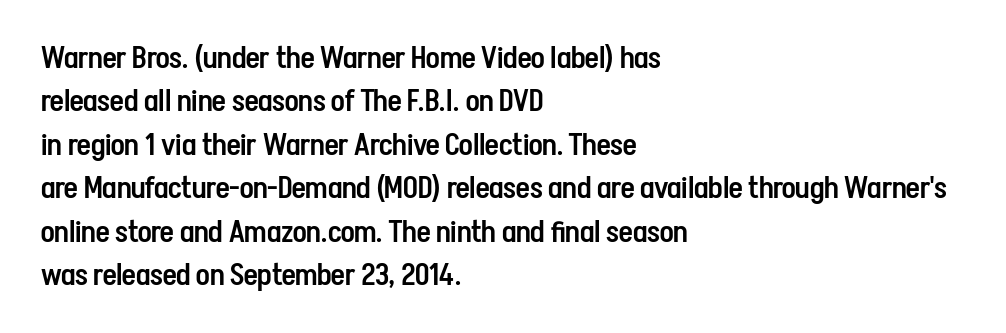
{"serif": "no", "italic": "no", "bold": "semi", "weight": "semibold", "width": "condensed", "stroke_contrast": "low", "x_height": "medium", "monospaced": "no", "underline": "no", "align": "left", "line_spacing": "normal", "line_spacing_ratio": 1.45, "letter_spacing": "normal", "letter_spacing_em": 0.0, "glyph_px": 30}
